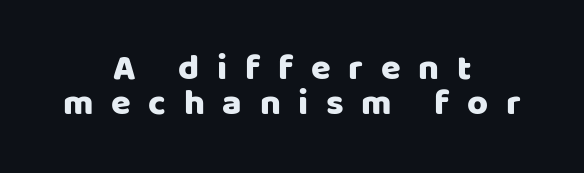
{"serif": "no", "italic": "no", "width": "normal", "stroke_contrast": "low", "x_height": "large", "monospaced": "no", "underline": "no", "align": "center", "line_spacing": "tight", "line_spacing_ratio": 0.98, "letter_spacing": "wide", "letter_spacing_em": 0.49, "glyph_px": 36}
